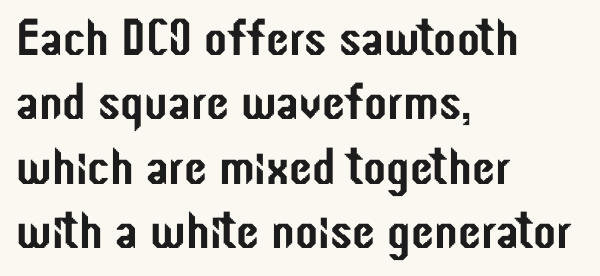
The image shows 52 px condensed sans-serif type, upright; set left-aligned, line spacing 1.24x, normal letter spacing, not underlined; low stroke contrast and a medium x-height.
